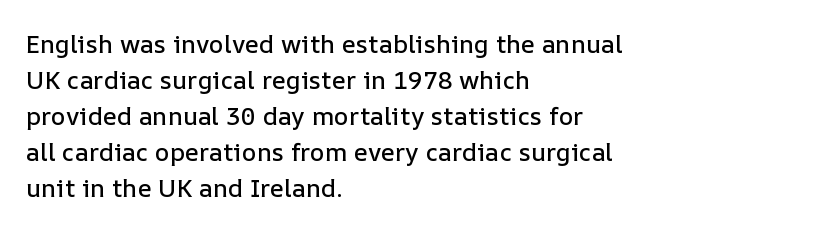
Vertically, the passage feels balanced, rows spaced as you'd expect. Every character sits straight up, as roman type does. A typesetter would call this zero additional tracking. Each line starts at the same left margin while the right side varies. Descenders are the only things crossing below the line.
